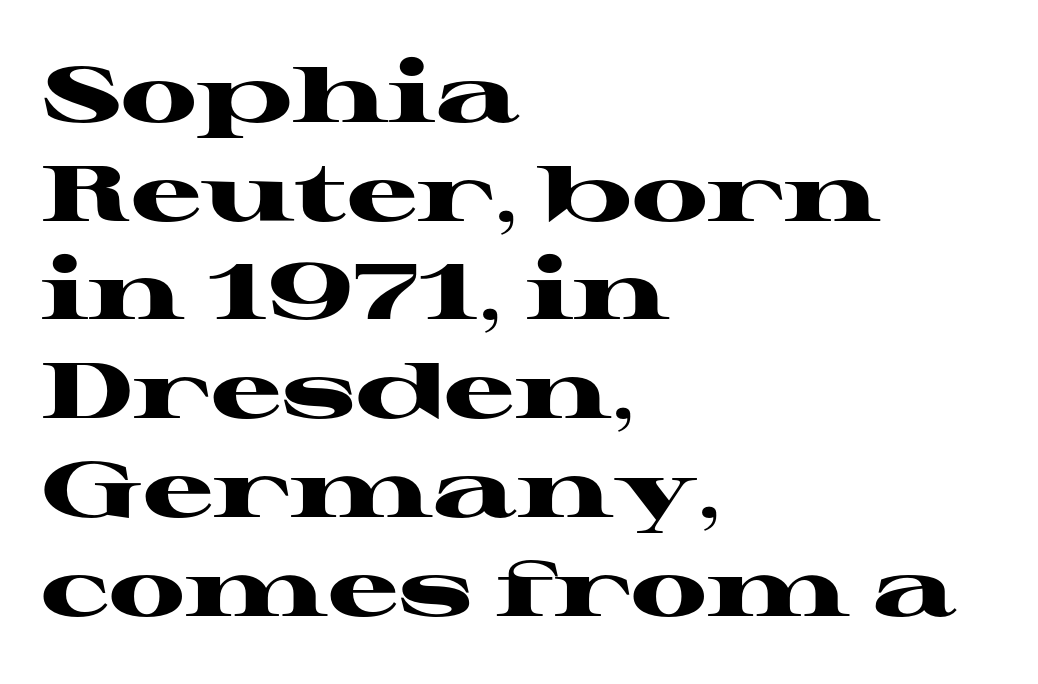
{"serif": "yes", "italic": "no", "bold": "yes", "weight": "heavy", "width": "wide", "stroke_contrast": "high", "x_height": "medium", "monospaced": "no", "underline": "no", "align": "left", "line_spacing": "normal", "line_spacing_ratio": 1.25, "letter_spacing": "normal", "letter_spacing_em": 0.0, "glyph_px": 79}
